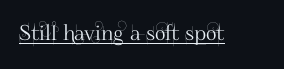
The image shows 21 px text type, upright; set normal letter spacing, underlined.
